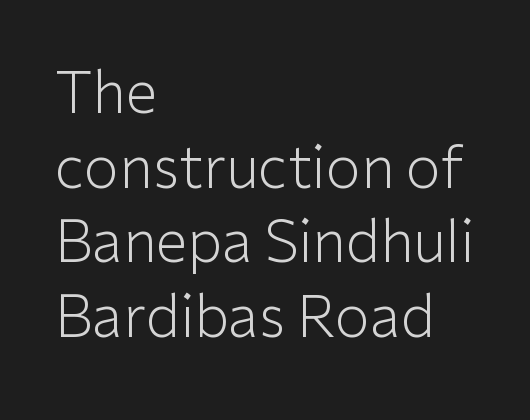
{"serif": "no", "italic": "no", "bold": "no", "weight": "light", "width": "normal", "stroke_contrast": "low", "x_height": "medium", "monospaced": "no", "underline": "no", "align": "left", "line_spacing": "normal", "line_spacing_ratio": 1.31, "letter_spacing": "normal", "letter_spacing_em": 0.0, "glyph_px": 57}
